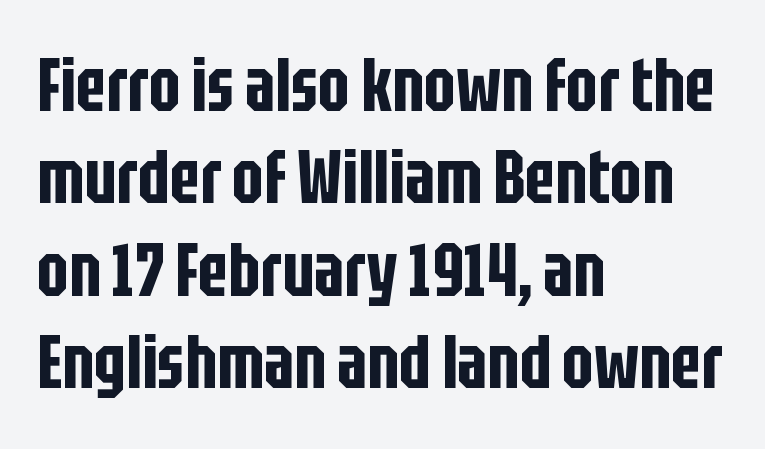
Q: Is the text italic (slanted)? A: No, it is upright.
Q: Is the typeface a serif or a sans-serif typeface? A: Sans-serif.
Q: Is the text underlined? A: No.
Q: How is the paragraph aligned? A: Left-aligned.
Q: Is the spacing between letters normal or unusually wide? A: Normal.
Q: Is the spacing between lines tight, normal or loose? A: Normal.
Q: Width (condensed, normal, or wide)? A: Condensed.
Q: Stroke contrast? A: Low.
Q: x-height? A: Large.
Q: Monospaced? A: No.
